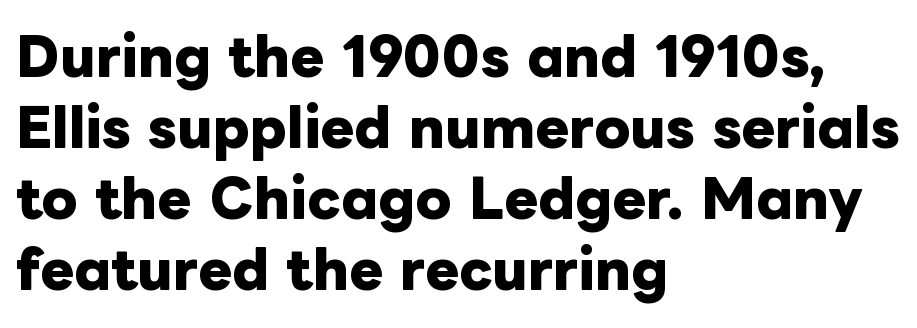
Q: Is the text bold? A: Yes.
Q: Is the text italic (slanted)? A: No, it is upright.
Q: Is the text underlined? A: No.
Q: How is the paragraph aligned? A: Left-aligned.
Q: Is the spacing between letters normal or unusually wide? A: Normal.
Q: Is the spacing between lines tight, normal or loose? A: Normal.
Q: Width (condensed, normal, or wide)? A: Normal.
Q: Stroke contrast? A: Low.
Q: x-height? A: Medium.
Q: Monospaced? A: No.
